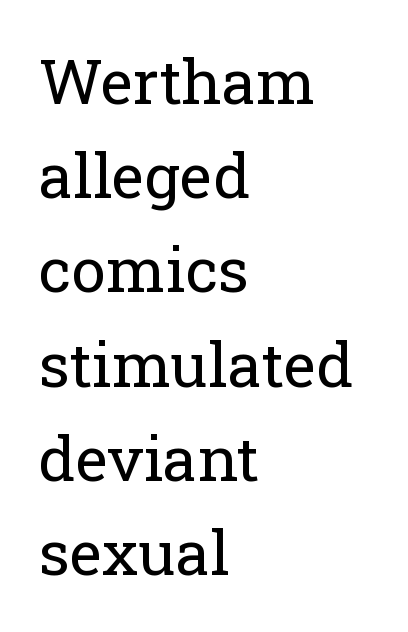
Line spacing here is normal. Think of a printed novel: that variable character pitch is what you see here. Has an underline been added? It has not. What kind of face is this? One with serifs. Line starts are locked; line ends wander. If you drew a line through each stem, it would be perfectly vertical.
